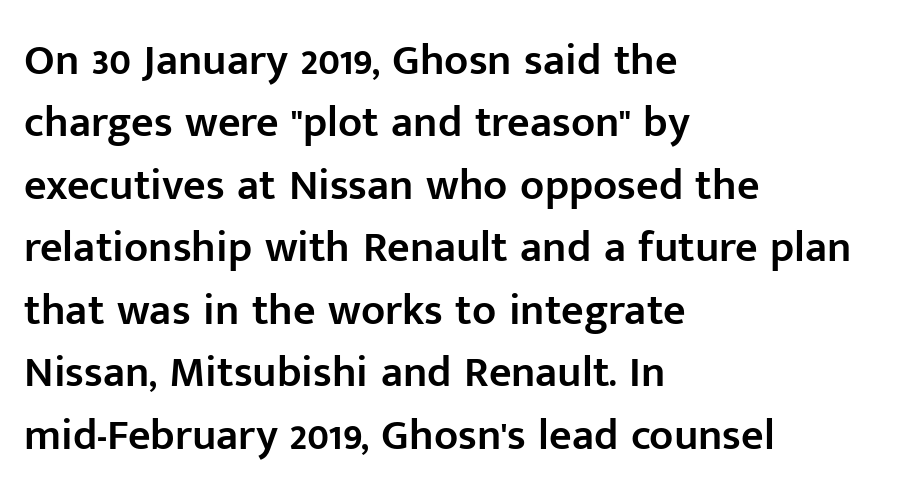
{"serif": "no", "italic": "no", "bold": "semi", "weight": "semibold", "width": "normal", "stroke_contrast": "low", "x_height": "medium", "monospaced": "no", "underline": "no", "align": "left", "line_spacing": "normal", "line_spacing_ratio": 1.42, "letter_spacing": "normal", "letter_spacing_em": 0.0, "glyph_px": 44}
